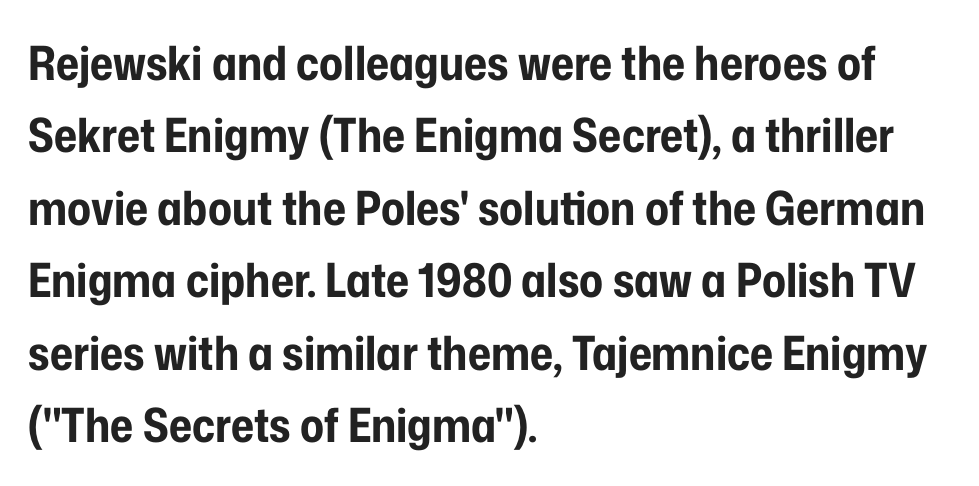
Ascenders rise straight up at ninety degrees. Beneath every word, the page is bare. Think of a printed novel: that variable character pitch is what you see here. Nope, no serifs anywhere on these letters. Quick note: interline space is typical. Nothing unusual about the tracking: characters are spaced as the font intends.
